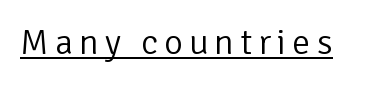
Q: Is the text bold? A: No.
Q: Is the text italic (slanted)? A: No, it is upright.
Q: Is the typeface a serif or a sans-serif typeface? A: Sans-serif.
Q: Is the text underlined? A: Yes.
Q: Width (condensed, normal, or wide)? A: Normal.
Q: Stroke contrast? A: Low.
Q: x-height? A: Medium.
Q: Monospaced? A: No.
